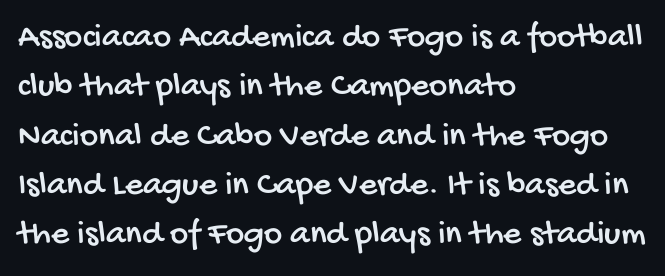
This is sans-serif lettering, the kind often seen on screens and signage. Spacing between characters is what you'd get straight out of the box. The area under the type is left untouched. The leading is moderate, giving the passage an even texture. Horizontally, the lines are justified to the leading edge only.
